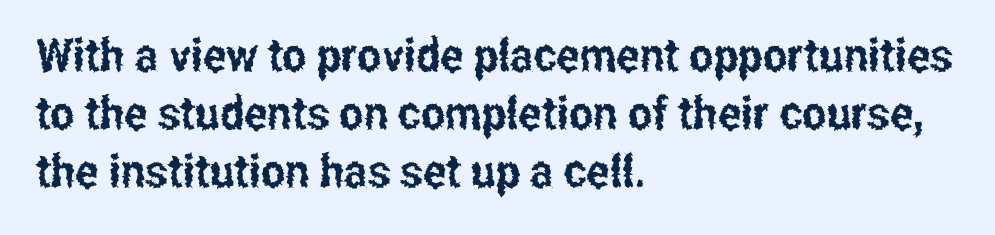
{"serif": "no", "italic": "no", "width": "condensed", "stroke_contrast": "low", "x_height": "medium", "monospaced": "no", "underline": "no", "align": "left", "line_spacing": "normal", "line_spacing_ratio": 1.26, "letter_spacing": "normal", "letter_spacing_em": 0.0, "glyph_px": 46}
